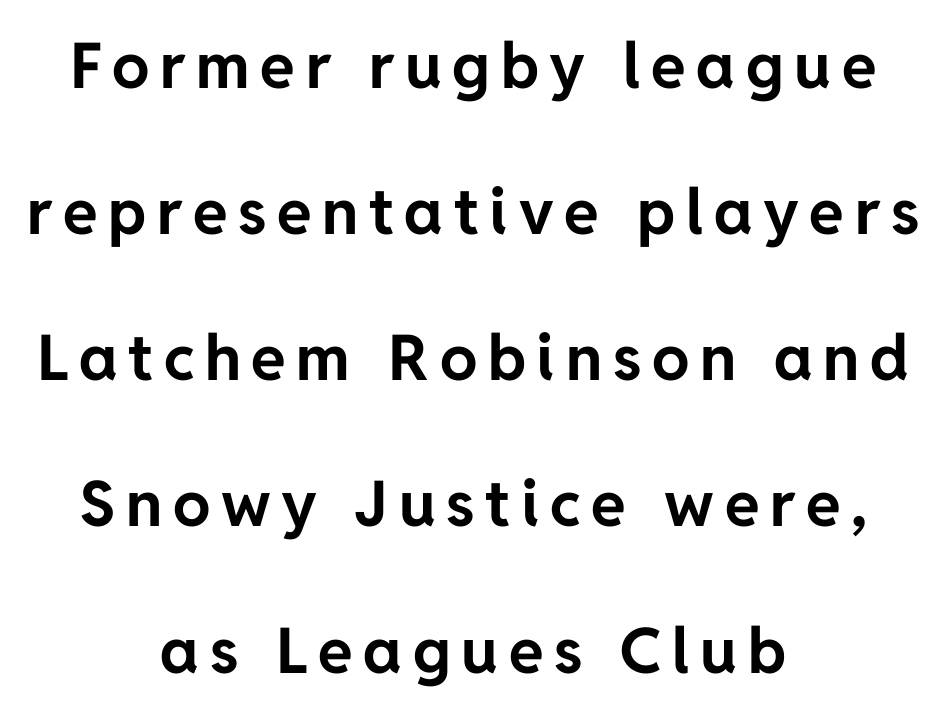
{"serif": "no", "italic": "no", "bold": "yes", "weight": "bold", "width": "normal", "stroke_contrast": "low", "x_height": "medium", "monospaced": "no", "underline": "no", "align": "center", "line_spacing": "loose", "line_spacing_ratio": 2.32, "glyph_px": 63}
